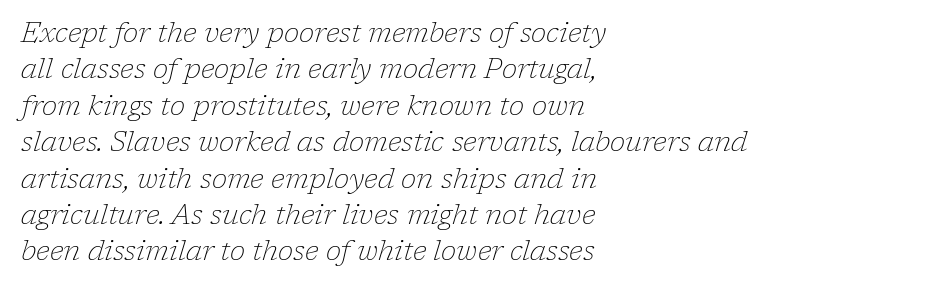
Think of a printed novel: that variable character pitch is what you see here. The characters are drawn with everyday or finer stroke widths. Reading down the column, the eye jumps a familiar distance to each next line. I'd call this a serif setting — the letters wear small feet. The glyphs look as if they've been sheared to an angle.
